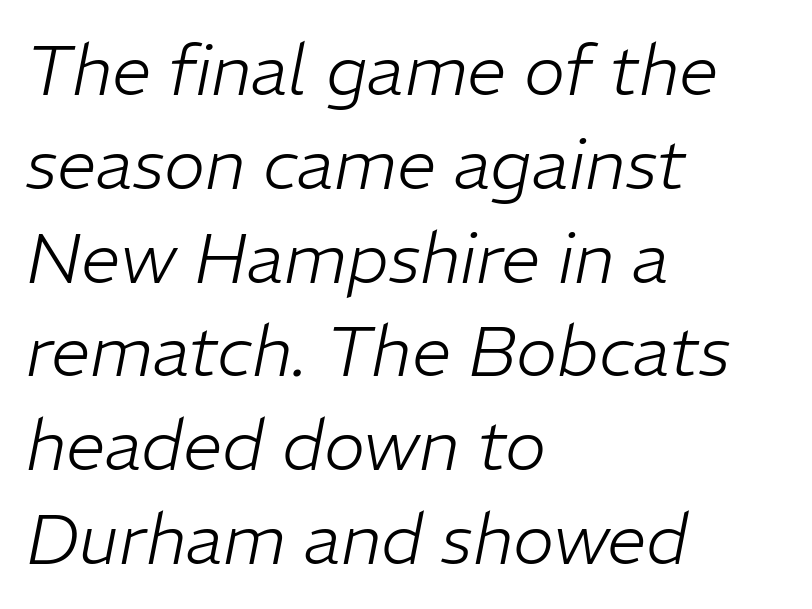
{"italic": "yes", "lean": "right", "slant_degrees": 11, "bold": "no", "weight": "light", "width": "normal", "stroke_contrast": "low", "x_height": "medium", "monospaced": "no", "underline": "no", "align": "left", "line_spacing": "normal", "line_spacing_ratio": 1.34, "letter_spacing": "normal", "letter_spacing_em": 0.0, "glyph_px": 70}
